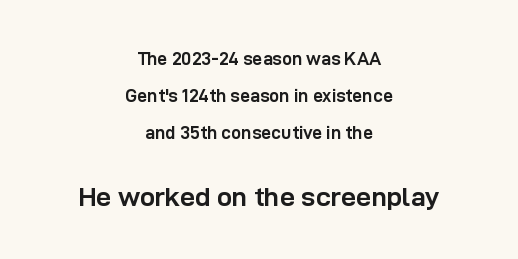
The image shows 27 px bold type, upright; set centered, loose line spacing (2.06x), normal letter spacing, not underlined; the second (bottom) block is 1.5x larger.
